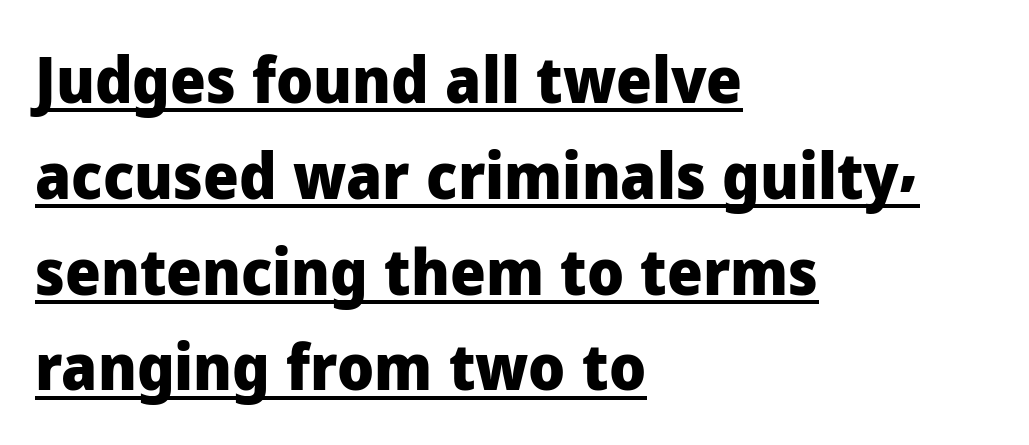
{"serif": "no", "italic": "no", "bold": "yes", "weight": "heavy", "width": "normal", "stroke_contrast": "low", "x_height": "medium", "monospaced": "no", "underline": "yes", "align": "left", "line_spacing": "normal", "line_spacing_ratio": 1.52, "letter_spacing": "normal", "letter_spacing_em": 0.0, "glyph_px": 63}
